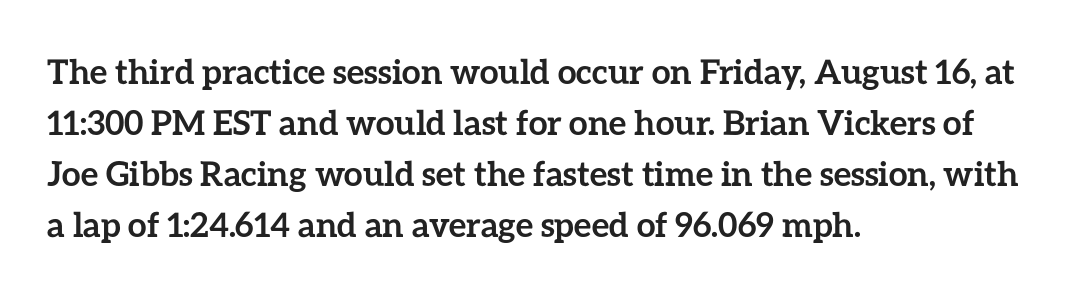
The image shows 34 px semibold type, upright; set left-aligned, normal line spacing (1.5x), normal letter spacing, not underlined; low stroke contrast and a medium x-height.
